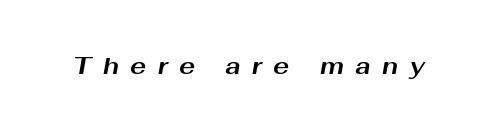
{"italic": "yes", "lean": "right", "slant_degrees": 10, "bold": "yes", "underline": "no", "letter_spacing": "wide", "letter_spacing_em": 0.48, "glyph_px": 24}
